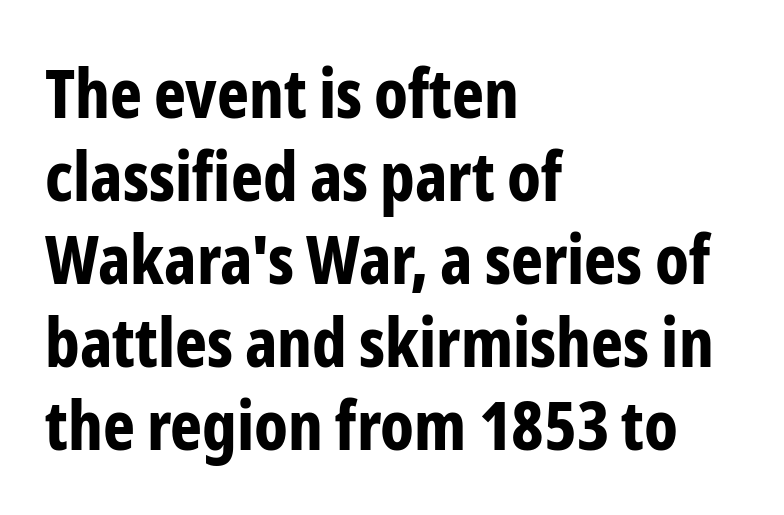
Nope, no serifs anywhere on these letters. Proportional: the letters do not fall into vertical columns. Line beginnings align vertically; line endings do not. Only glyphs here, with clear space below each row. Italic? Not at all — the glyphs are vertical.
